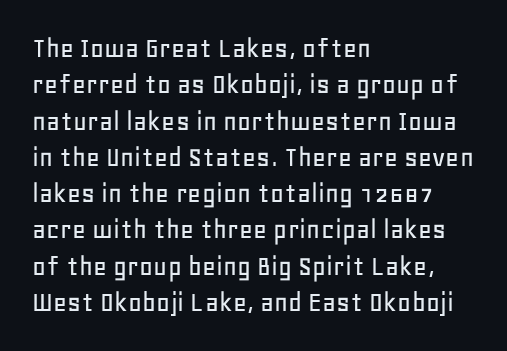
The image shows 30 px sans-serif type, upright; set left-aligned, line spacing 1.21x, normal letter spacing, not underlined; low stroke contrast and a large x-height.
